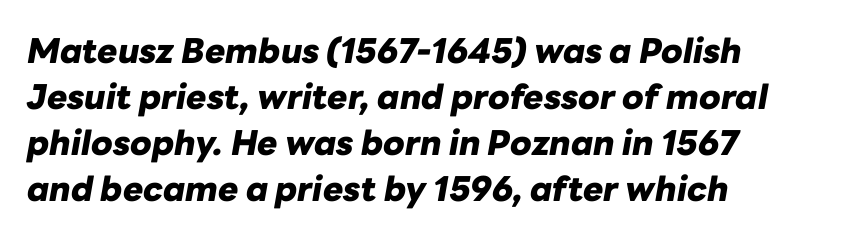
Each new line begins a customary step beneath the previous one. Compared with a centered layout, this one pins lines to the left instead. The face used here is proportionally spaced, like ordinary book or web type. There's an unmistakable incline to the writing here. Beneath every word, the page is bare.
